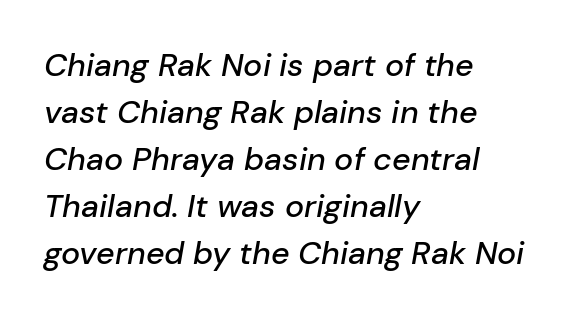
The image shows 32 px text type, italic (leaning right); set left-aligned, normal line spacing (1.47x), normal letter spacing, not underlined; low stroke contrast and a medium x-height.
